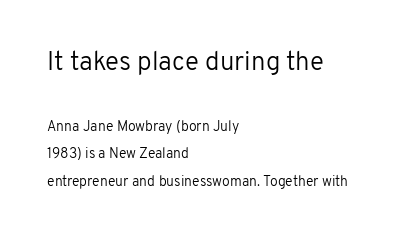
{"italic": "no", "bold": "no", "underline": "no", "align": "left", "line_spacing": "loose", "line_spacing_ratio": 1.94, "letter_spacing": "normal", "letter_spacing_em": 0.0, "larger_block": "first", "size_ratio": 1.86, "glyph_px": 26}
